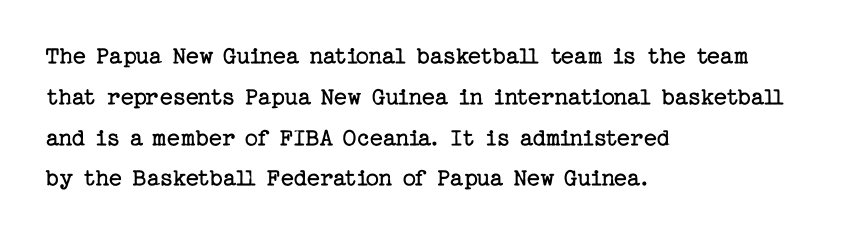
Q: Is the text bold? A: No.
Q: Is the text italic (slanted)? A: No, it is upright.
Q: Is the text underlined? A: No.
Q: How is the paragraph aligned? A: Left-aligned.
Q: Is the spacing between letters normal or unusually wide? A: Normal.
Q: Is the spacing between lines tight, normal or loose? A: Normal.
